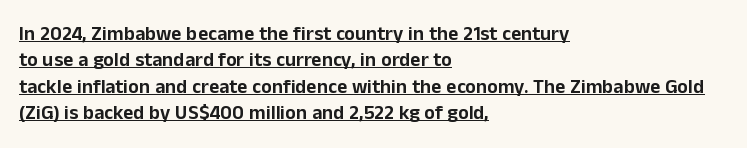
Horizontal alignment here is leftward, the default for most running prose. The type sits square on the baseline with zero lean. The type is set solid horizontally, with unmodified tracking. The rendered words wear a rule along their underside.
